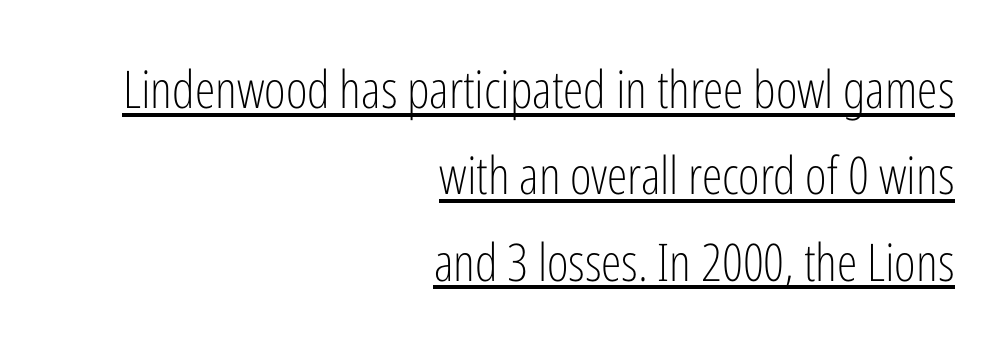
{"serif": "no", "italic": "no", "bold": "no", "weight": "light", "width": "condensed", "stroke_contrast": "low", "x_height": "medium", "monospaced": "no", "underline": "yes", "align": "right", "line_spacing": "normal", "line_spacing_ratio": 1.66, "letter_spacing": "normal", "letter_spacing_em": 0.0, "glyph_px": 52}
